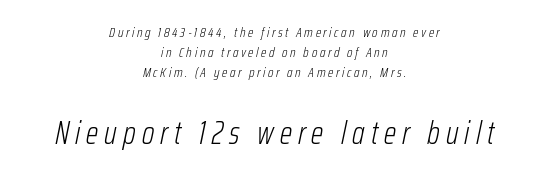
{"italic": "yes", "lean": "right", "slant_degrees": 12, "bold": "no", "weight": "light", "width": "condensed", "stroke_contrast": "low", "x_height": "medium", "monospaced": "no", "underline": "no", "align": "center", "line_spacing": "normal", "line_spacing_ratio": 1.44, "larger_block": "second", "size_ratio": 2.29, "glyph_px": 32}
